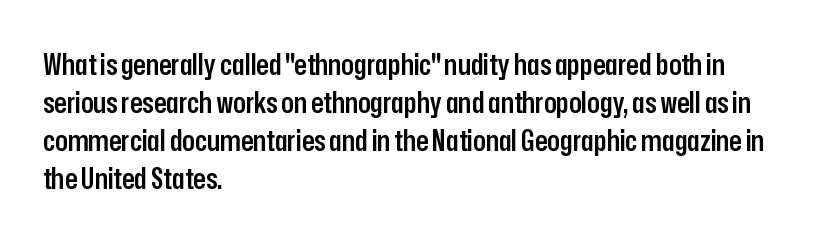
{"serif": "no", "italic": "no", "bold": "semi", "weight": "semibold", "width": "condensed", "stroke_contrast": "low", "x_height": "medium", "monospaced": "no", "underline": "no", "align": "left", "line_spacing": "normal", "line_spacing_ratio": 1.31, "letter_spacing": "normal", "letter_spacing_em": 0.0, "glyph_px": 29}
